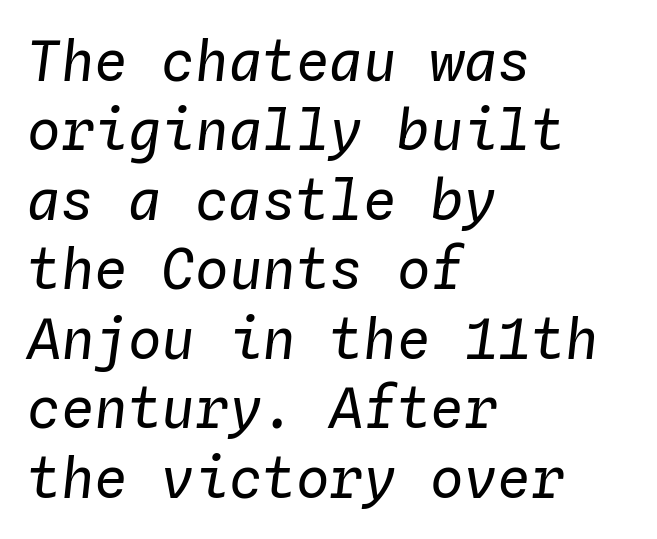
{"italic": "yes", "lean": "right", "slant_degrees": 4, "bold": "no", "weight": "regular", "width": "normal", "stroke_contrast": "low", "x_height": "medium", "monospaced": "yes", "underline": "no", "align": "left", "line_spacing_ratio": 1.24, "letter_spacing": "normal", "letter_spacing_em": 0.0, "glyph_px": 56}
